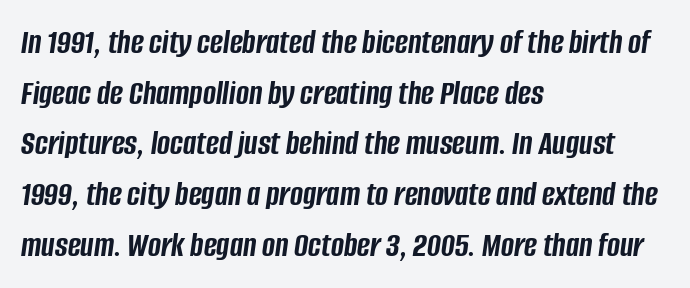
The image shows 35 px semibold, condensed type, italic (leaning right); set left-aligned, normal line spacing (1.45x), normal letter spacing, not underlined; low stroke contrast and a large x-height.
